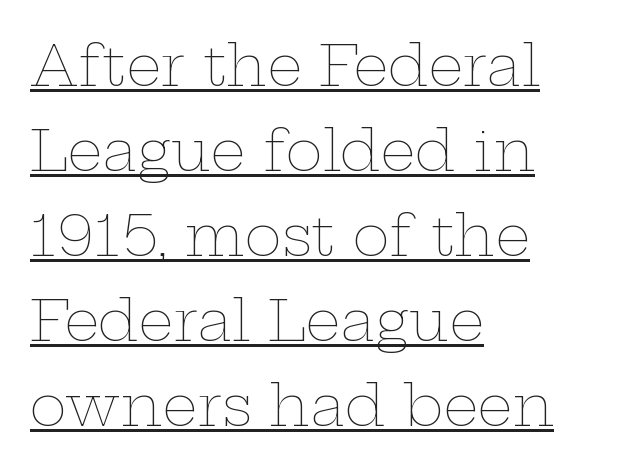
The image shows 56 px thin, wide type, upright; set left-aligned, normal line spacing (1.52x), normal letter spacing, underlined; low stroke contrast and a medium x-height.
